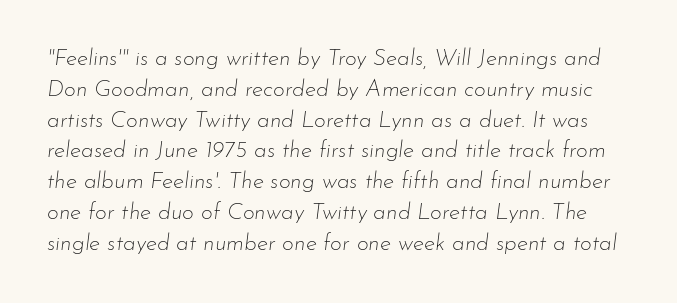
{"italic": "yes", "lean": "right", "slant_degrees": 7, "bold": "no", "underline": "no", "line_spacing": "normal", "line_spacing_ratio": 1.34, "letter_spacing": "normal", "letter_spacing_em": 0.0, "glyph_px": 23}
